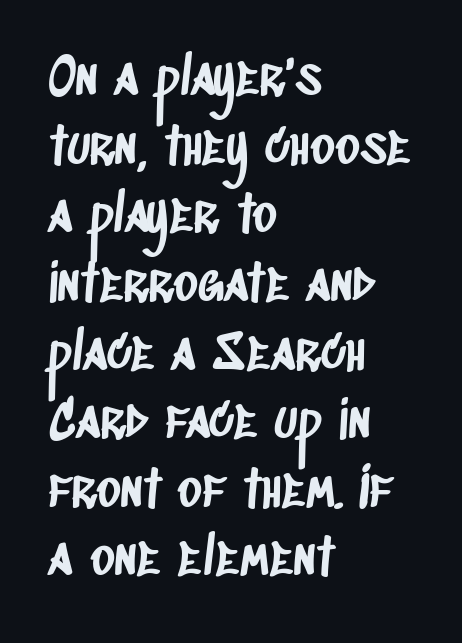
The image shows 52 px condensed sans-serif type; set left-aligned, normal line spacing (1.32x), normal letter spacing, not underlined; low stroke contrast and a large x-height.
